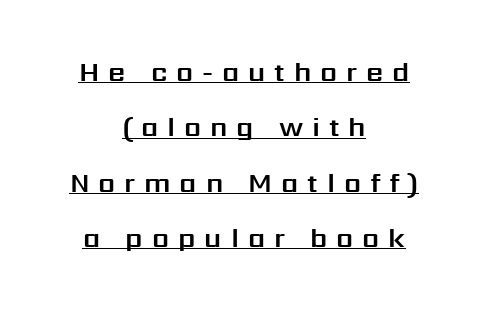
The image shows 27 px text type, upright; set centered, loose line spacing (2.05x), unusually wide letter spacing (+0.33 em), underlined.
